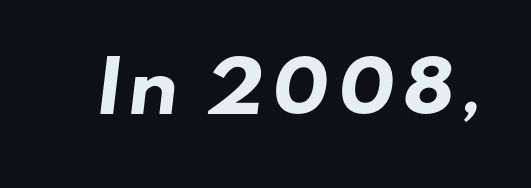
Q: Is the text bold? A: Yes.
Q: Is the typeface a serif or a sans-serif typeface? A: Sans-serif.
Q: Is the text underlined? A: No.
Q: Width (condensed, normal, or wide)? A: Wide.
Q: Stroke contrast? A: Low.
Q: x-height? A: Small.
Q: Monospaced? A: No.
